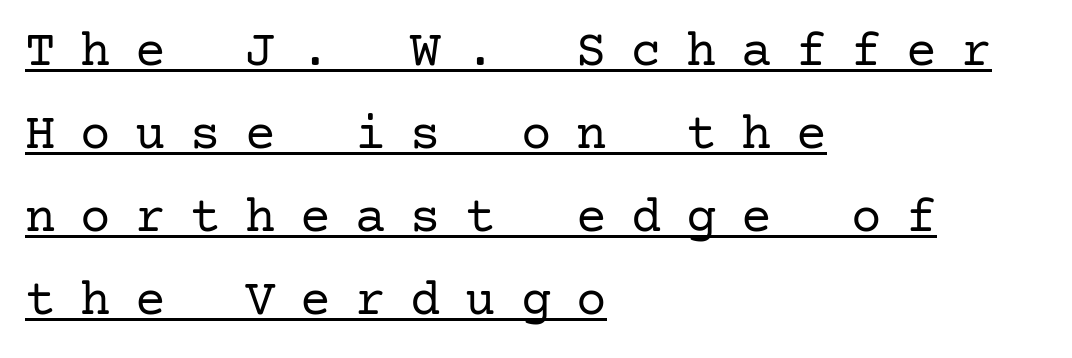
Small tapered or slab feet sit at the stroke ends, so this counts as serif. Posture: upright roman. Glance below the letters and you will spot a drawn line. The designer left line spacing at the default. Horizontal alignment here is leftward, the default for most running prose.
